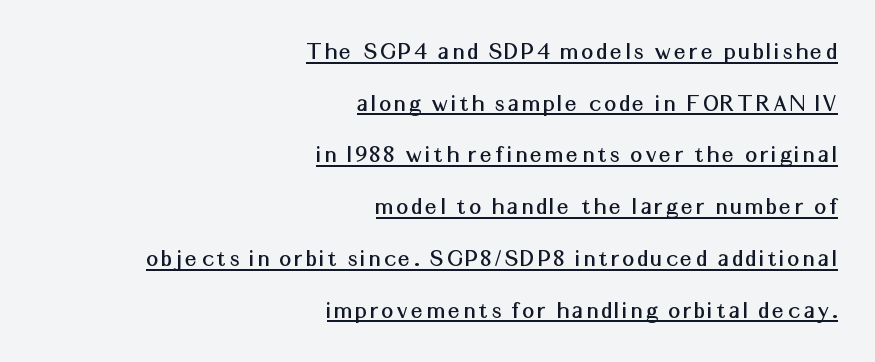
{"italic": "no", "underline": "yes", "align": "right", "line_spacing": "loose", "line_spacing_ratio": 1.99, "glyph_px": 26}
